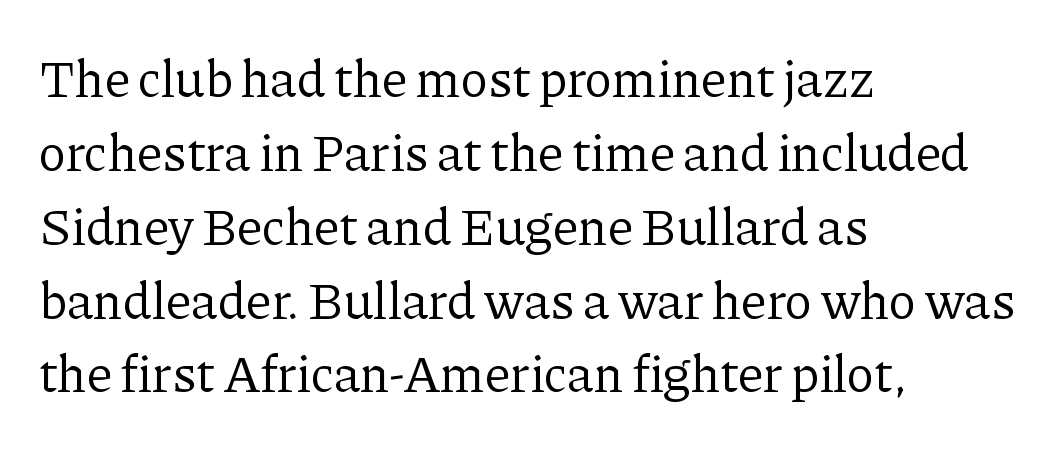
{"serif": "yes", "italic": "no", "bold": "no", "weight": "regular", "width": "normal", "stroke_contrast": "low", "x_height": "medium", "monospaced": "no", "underline": "no", "align": "left", "line_spacing": "normal", "line_spacing_ratio": 1.42, "letter_spacing": "normal", "letter_spacing_em": 0.0, "glyph_px": 52}
